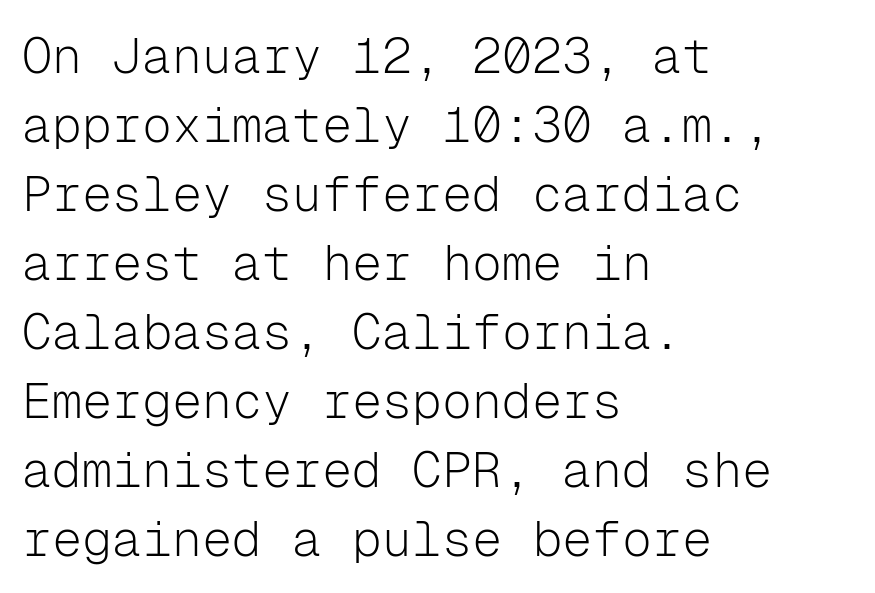
This sample has the even, mechanical cadence of fixed-width lettering. Notice how the stems are strictly vertical — no italics here. Bold? No — there's no thickening of the strokes. Is this a sans? Yes — the strokes have no serifs. All the whitespace from short lines collects on the right. A normal amount of white space separates one row of letters from the next.
